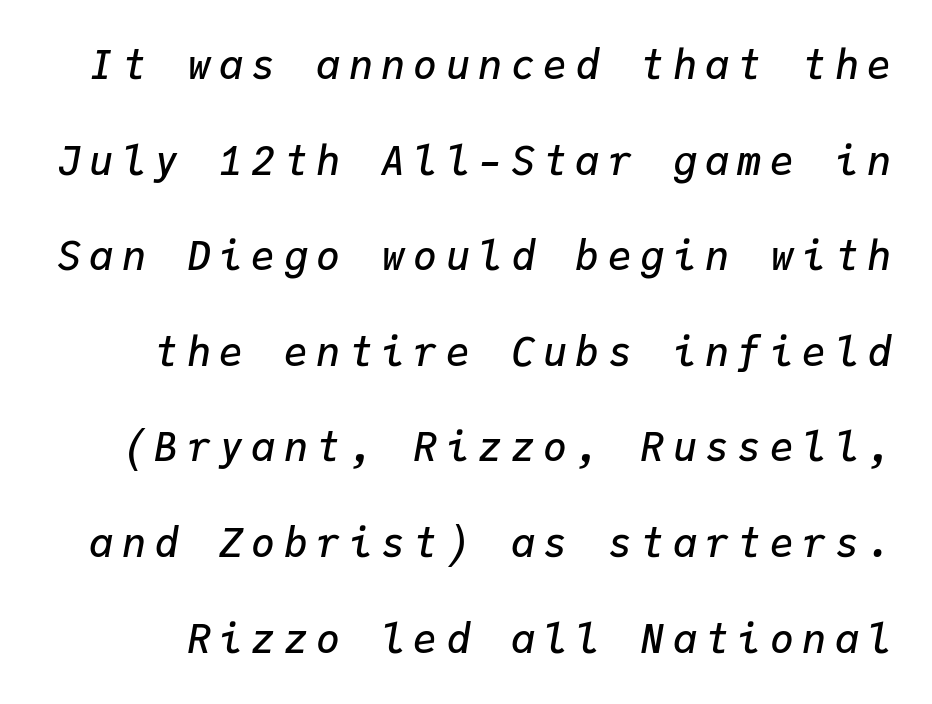
{"italic": "yes", "lean": "right", "slant_degrees": 9, "bold": "semi", "weight": "semibold", "width": "normal", "stroke_contrast": "low", "x_height": "medium", "monospaced": "yes", "underline": "no", "line_spacing": "loose", "line_spacing_ratio": 2.39, "letter_spacing": "wide", "letter_spacing_em": 0.21, "glyph_px": 40}
